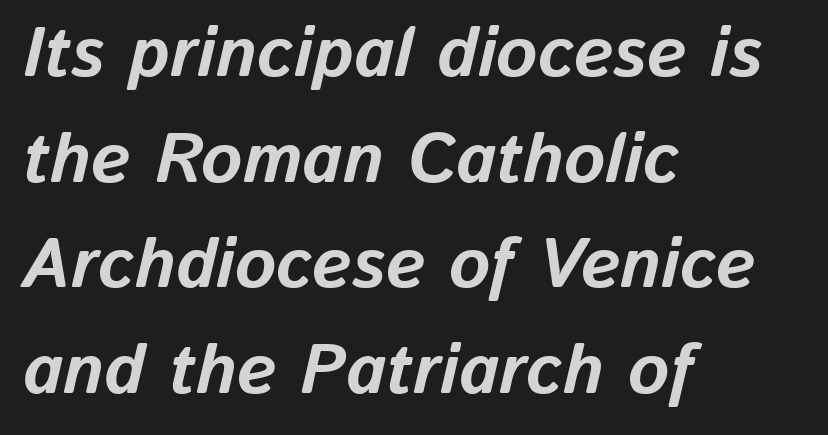
The image shows 70 px bold type, italic (leaning right); set left-aligned, normal line spacing (1.51x), normal letter spacing, not underlined; low stroke contrast and a medium x-height.
